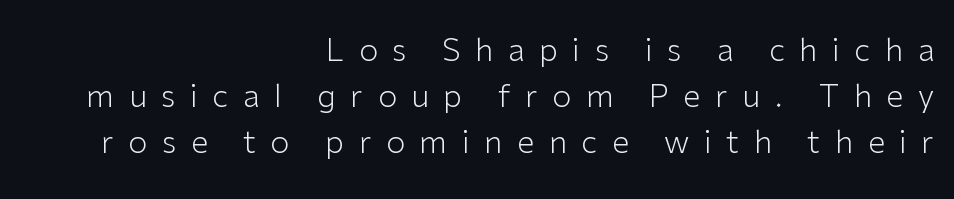
Q: Is the text bold? A: No.
Q: Is the text italic (slanted)? A: No, it is upright.
Q: Is the typeface a serif or a sans-serif typeface? A: Sans-serif.
Q: Is the text underlined? A: No.
Q: How is the paragraph aligned? A: Right-aligned.
Q: Is the spacing between letters normal or unusually wide? A: Unusually wide.
Q: Is the spacing between lines tight, normal or loose? A: Normal.
Q: Width (condensed, normal, or wide)? A: Normal.
Q: Stroke contrast? A: Low.
Q: x-height? A: Medium.
Q: Monospaced? A: No.
